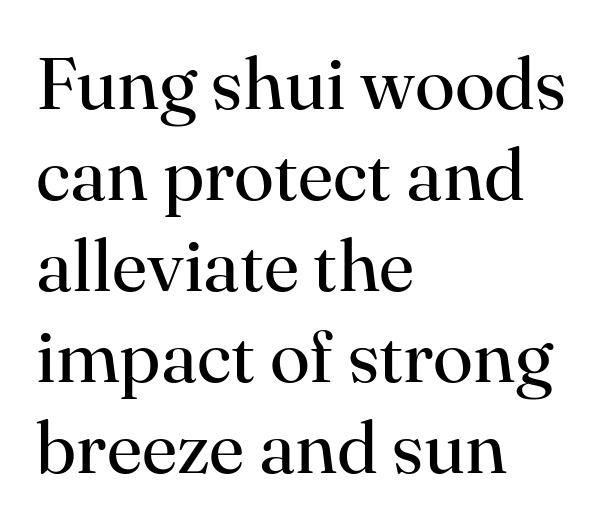
Q: Is the text bold? A: No.
Q: Is the text italic (slanted)? A: No, it is upright.
Q: Is the typeface a serif or a sans-serif typeface? A: Serif.
Q: Is the text underlined? A: No.
Q: How is the paragraph aligned? A: Left-aligned.
Q: Is the spacing between letters normal or unusually wide? A: Normal.
Q: Width (condensed, normal, or wide)? A: Normal.
Q: Stroke contrast? A: High.
Q: x-height? A: Small.
Q: Monospaced? A: No.
